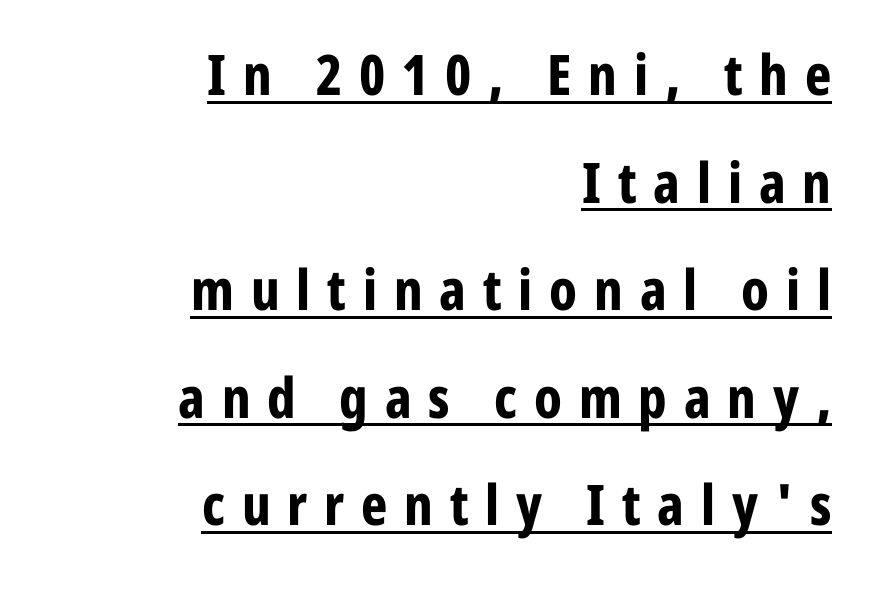
The image shows 56 px bold, condensed sans-serif type, upright; set right-aligned, loose line spacing (1.92x), unusually wide letter spacing (+0.3 em), underlined; low stroke contrast and a medium x-height.
